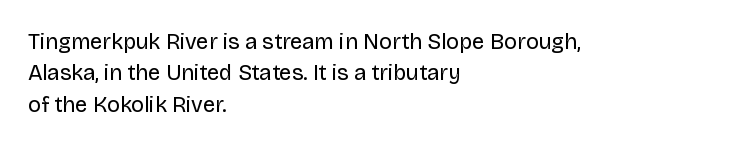
{"italic": "no", "bold": "no", "underline": "no", "align": "left", "line_spacing": "normal", "line_spacing_ratio": 1.43, "letter_spacing": "normal", "letter_spacing_em": 0.0, "glyph_px": 22}
